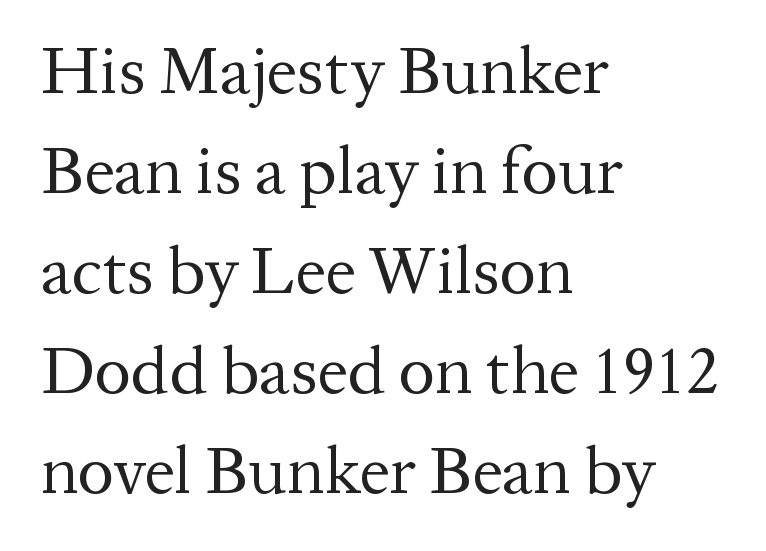
{"serif": "yes", "italic": "no", "bold": "no", "weight": "regular", "width": "normal", "stroke_contrast": "medium", "x_height": "medium", "monospaced": "no", "underline": "no", "align": "left", "line_spacing": "normal", "line_spacing_ratio": 1.47, "letter_spacing": "normal", "letter_spacing_em": 0.0, "glyph_px": 68}
